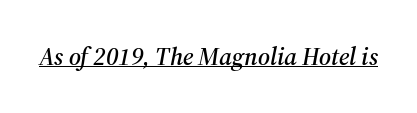
Q: Is the text italic (slanted)? A: Yes, it leans right by about 12 degrees.
Q: Is the text underlined? A: Yes.
Q: Is the spacing between letters normal or unusually wide? A: Normal.
